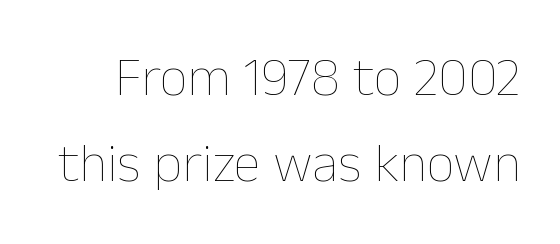
The image shows 55 px thin type, upright; set normal line spacing (1.57x), normal letter spacing, not underlined; low stroke contrast and a medium x-height.
